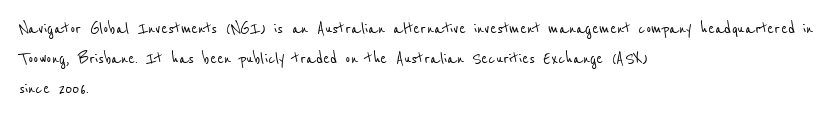
These lines are set flush left with a ragged right edge. The tracking reads as untouched default to a designer's eye. A typesetter would call this leading conventional body-copy spacing. This rendering features lettering with no underline.
